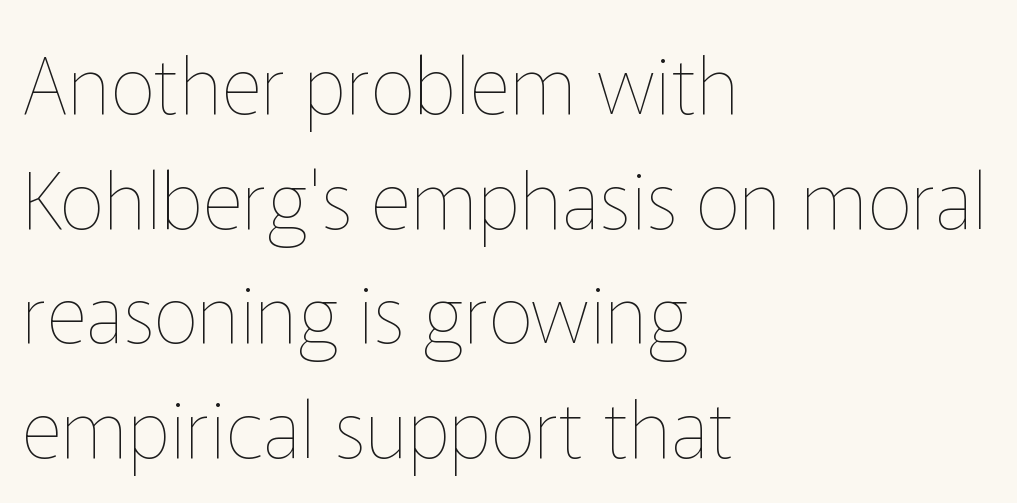
Q: Is the text bold? A: No.
Q: Is the text italic (slanted)? A: No, it is upright.
Q: Is the text underlined? A: No.
Q: How is the paragraph aligned? A: Left-aligned.
Q: Is the spacing between letters normal or unusually wide? A: Normal.
Q: Is the spacing between lines tight, normal or loose? A: Normal.
Q: Width (condensed, normal, or wide)? A: Normal.
Q: Stroke contrast? A: Low.
Q: x-height? A: Medium.
Q: Monospaced? A: No.
